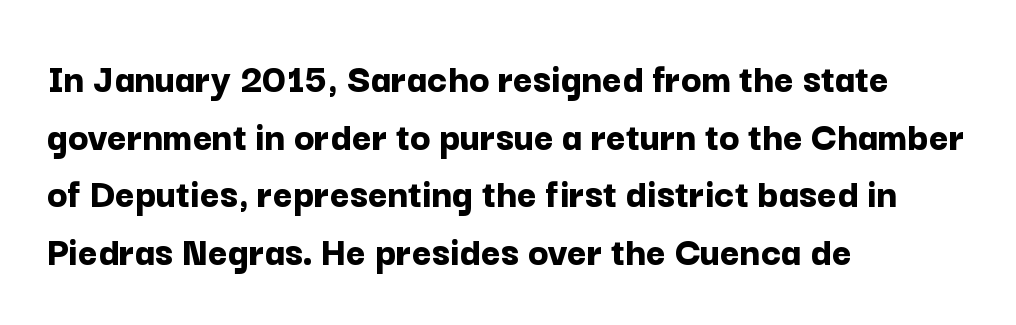
Q: Is the text bold? A: Yes.
Q: Is the text italic (slanted)? A: No, it is upright.
Q: Is the typeface a serif or a sans-serif typeface? A: Sans-serif.
Q: Is the text underlined? A: No.
Q: How is the paragraph aligned? A: Left-aligned.
Q: Is the spacing between letters normal or unusually wide? A: Normal.
Q: Is the spacing between lines tight, normal or loose? A: Normal.
Q: Width (condensed, normal, or wide)? A: Normal.
Q: Stroke contrast? A: Low.
Q: x-height? A: Medium.
Q: Monospaced? A: No.
